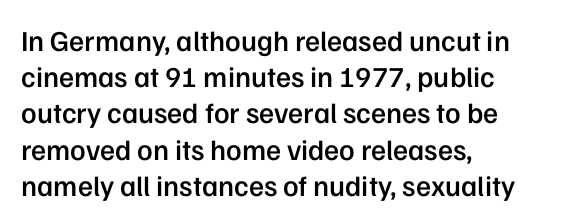
{"serif": "no", "italic": "no", "bold": "semi", "weight": "semibold", "width": "normal", "stroke_contrast": "low", "x_height": "medium", "monospaced": "no", "underline": "no", "align": "left", "line_spacing": "normal", "line_spacing_ratio": 1.25, "letter_spacing": "normal", "letter_spacing_em": 0.0, "glyph_px": 29}
